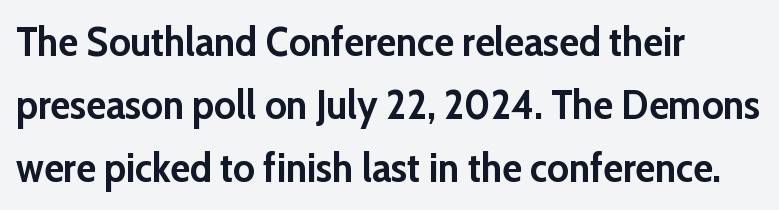
{"serif": "no", "italic": "no", "bold": "yes", "weight": "semibold", "width": "normal", "stroke_contrast": "low", "x_height": "medium", "monospaced": "no", "underline": "no", "align": "left", "line_spacing": "normal", "line_spacing_ratio": 1.54, "letter_spacing": "normal", "letter_spacing_em": 0.0, "glyph_px": 41}
